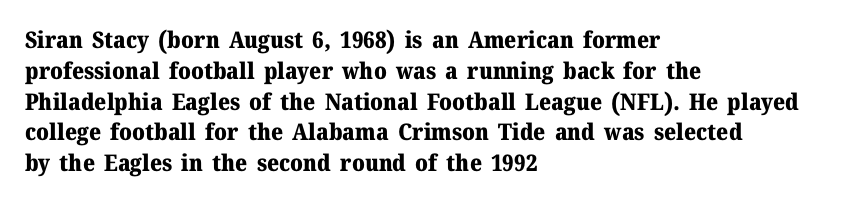
It's the straight-up-and-down kind of type. Descender tails drop into unmarked territory. Weight check: bold — yes, fully. Line beginnings align vertically; line endings do not.
